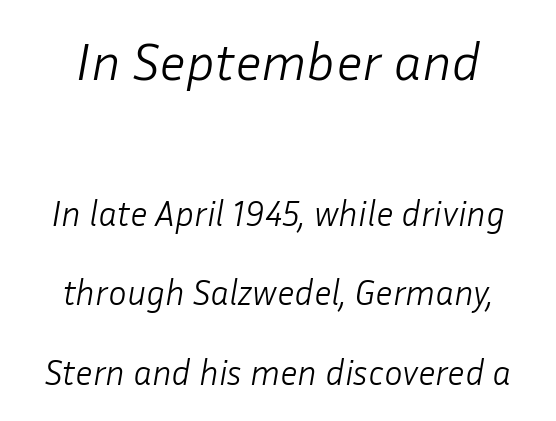
Between one letter and the next there's only the usual sliver of space. This sample has the flowing, uneven cadence of proportional lettering. Compared with typical paragraphs, the rows here are farther apart. These two chunks differ in scale, with the top chunk taking the larger measure. The face used here has a pronounced slope to its letters. The gap between lines stays unmarked.
